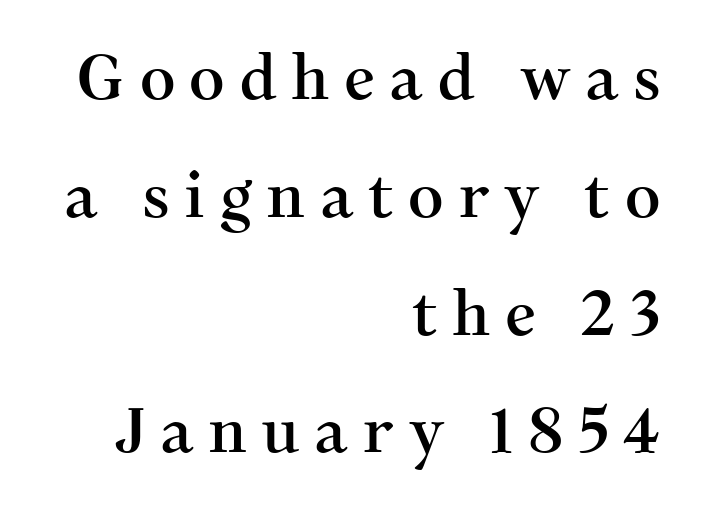
The image shows 62 px serif type, upright; set right-aligned, loose line spacing (1.9x), unusually wide letter spacing (+0.23 em), not underlined; medium stroke contrast and a medium x-height.
